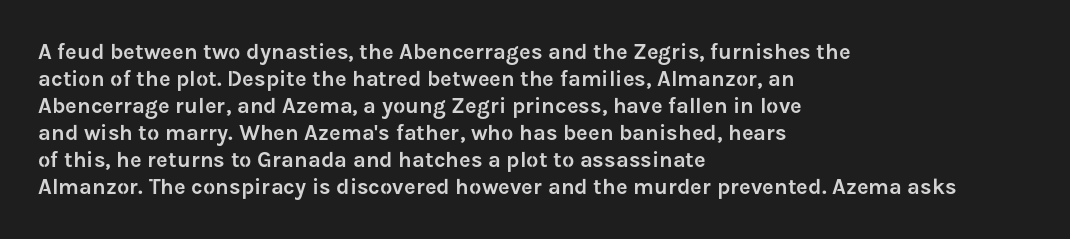
The horizontal fit of the characters is conventional and even. The typesetter chose a ragged-right arrangement here. Upright lettering throughout. The specimen omits any rule beneath the text block's lines.
